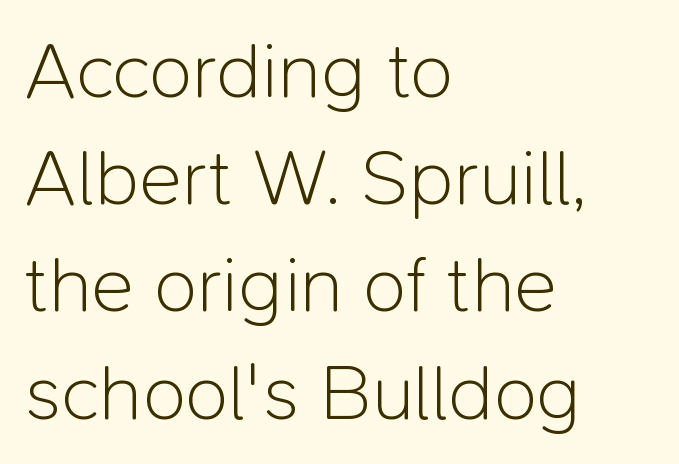
Each stroke keeps to a modest, everyday thickness or less. The paragraph shown leans on its left margin. Observe the ordinary spacing: letters are neighbours, not strangers. The passage shown stacks its lines at a standard gap. A typesetter would call this proportional, since set widths differ per character.
